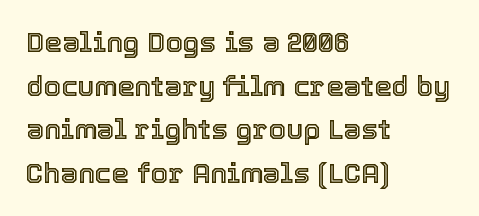
{"italic": "no", "width": "normal", "x_height": "medium", "monospaced": "no", "underline": "no", "align": "left", "line_spacing": "normal", "line_spacing_ratio": 1.56, "letter_spacing": "normal", "letter_spacing_em": 0.0, "glyph_px": 28}
